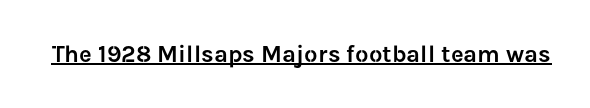
{"italic": "no", "underline": "yes", "letter_spacing": "normal", "letter_spacing_em": 0.0, "glyph_px": 24}
